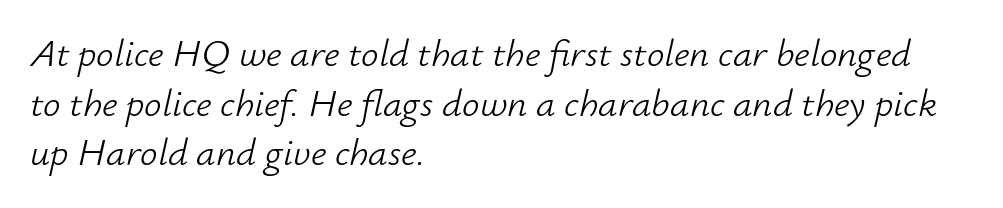
The image shows 39 px light type, italic (leaning right); set left-aligned, normal line spacing (1.27x), normal letter spacing, not underlined; low stroke contrast and a small x-height.
